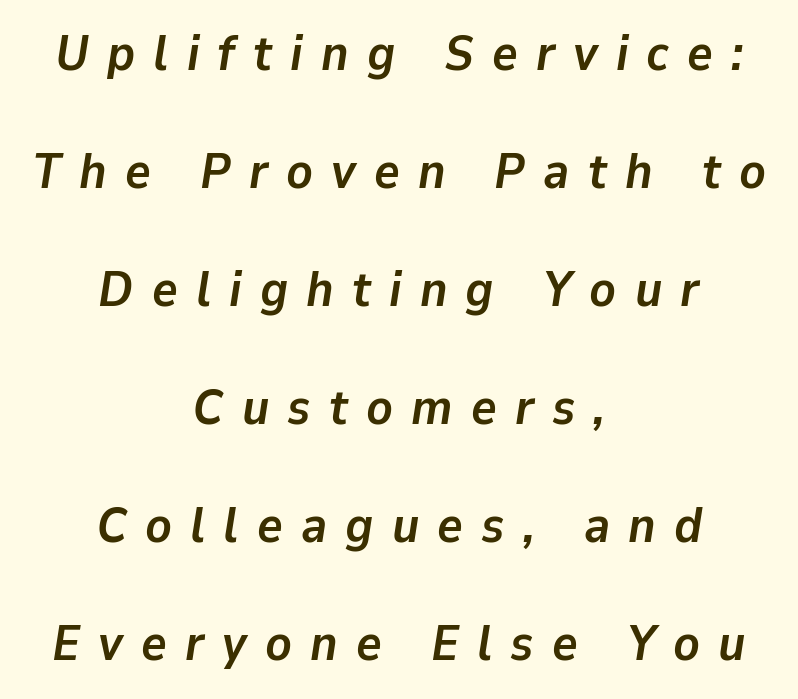
Q: Is the text bold? A: Yes.
Q: Is the text italic (slanted)? A: Yes, it leans right by about 9 degrees.
Q: Is the text underlined? A: No.
Q: How is the paragraph aligned? A: Centered.
Q: Is the spacing between letters normal or unusually wide? A: Unusually wide.
Q: Is the spacing between lines tight, normal or loose? A: Loose.
Q: Width (condensed, normal, or wide)? A: Normal.
Q: Stroke contrast? A: Low.
Q: x-height? A: Medium.
Q: Monospaced? A: No.
